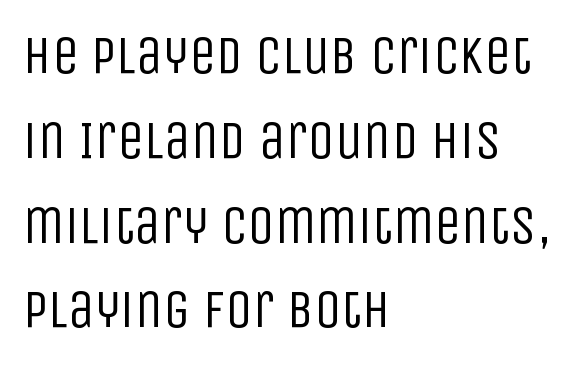
The characters display no serif detailing; their extremities are plain. Baseline-to-baseline distance is the conventional proportion of letter height. One-word summary of the alignment: left. Each word holds together tightly as a unit, with standard inter-letter gaps. The space beneath each line is pristine and unruled.
